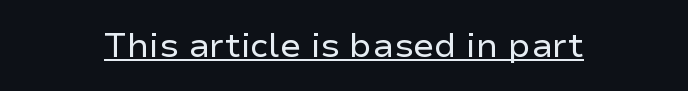
Somebody hit Ctrl+U on this one — the words are underlined. Looks like regular typesetting: each glyph gets only the width it needs. The specimen reads as upright at a glance. A typesetter would call this zero additional tracking.
